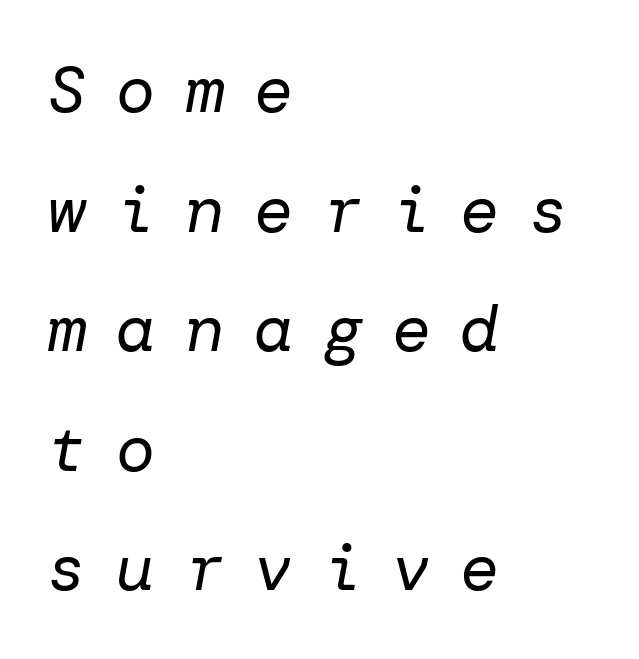
How are the letters spaced? Widely, with obvious added tracking. These lines are set flush left with a ragged right edge. Bold? No — there's no thickening of the strokes. This rendering features lettering with no underline. Is the type slanted? Yes — the strokes lean at a clear angle.
